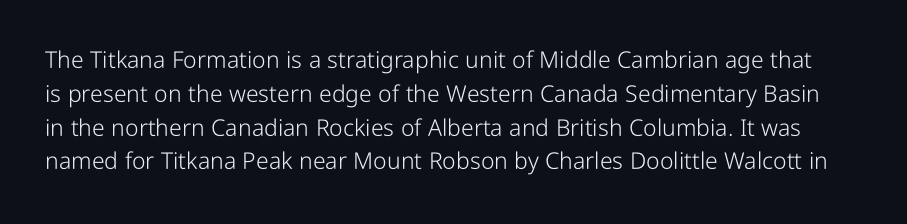
Q: Is the text bold? A: No.
Q: Is the text italic (slanted)? A: No, it is upright.
Q: Is the text underlined? A: No.
Q: Is the spacing between letters normal or unusually wide? A: Normal.
Q: Is the spacing between lines tight, normal or loose? A: Normal.
